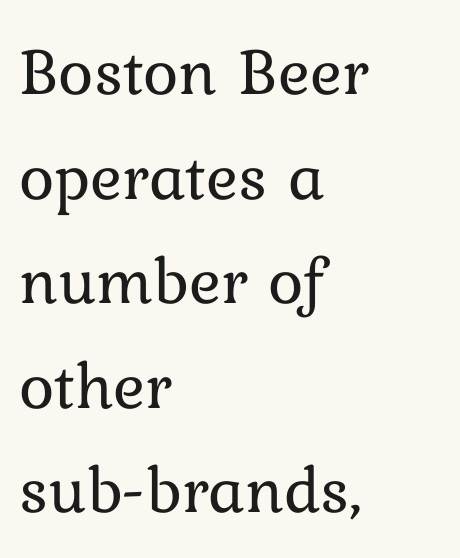
Q: Is the text bold? A: No.
Q: Is the text italic (slanted)? A: No, it is upright.
Q: Is the text underlined? A: No.
Q: How is the paragraph aligned? A: Left-aligned.
Q: Is the spacing between letters normal or unusually wide? A: Normal.
Q: Is the spacing between lines tight, normal or loose? A: Normal.
Q: Width (condensed, normal, or wide)? A: Normal.
Q: Stroke contrast? A: Low.
Q: x-height? A: Medium.
Q: Monospaced? A: No.
